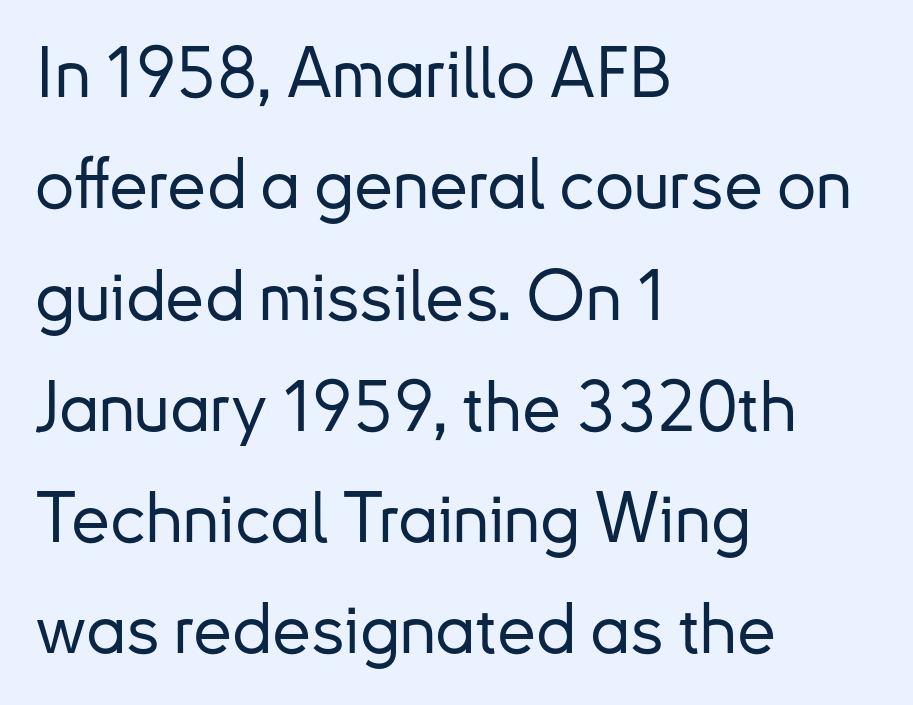
The image shows 70 px sans-serif type, upright; set left-aligned, normal line spacing (1.59x), normal letter spacing, not underlined; low stroke contrast and a small x-height.
